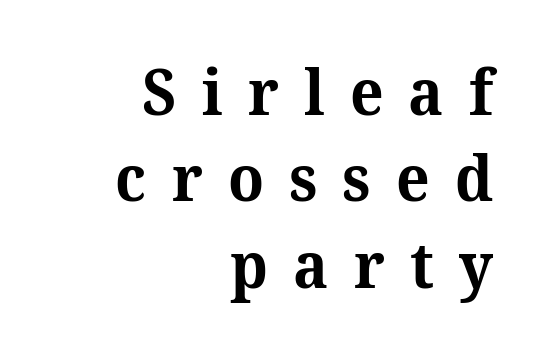
The image shows 63 px bold serif type, upright; set right-aligned, normal line spacing (1.37x), unusually wide letter spacing (+0.4 em), not underlined; medium stroke contrast and a medium x-height.
